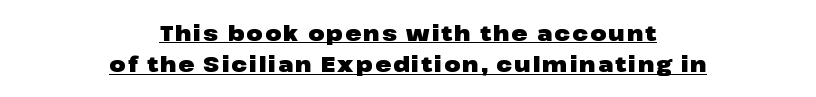
Its strokes are broad and dark, the hallmark of bold type. The typesetter chose a symmetrical, centered arrangement here. A roman cut, with each character standing at attention. The specimen includes a rule beneath the text block's lines. A normal amount of white space separates one row of letters from the next.
